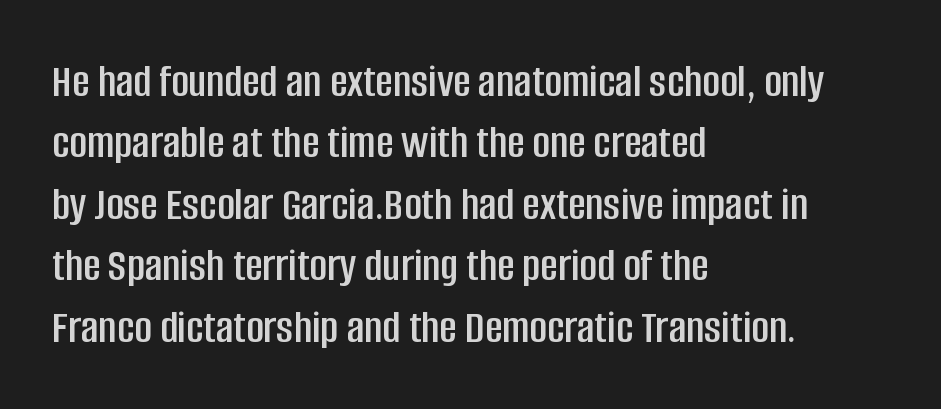
The image shows 48 px condensed sans-serif type, upright; set left-aligned, normal line spacing (1.28x), normal letter spacing, not underlined; low stroke contrast and a large x-height.
